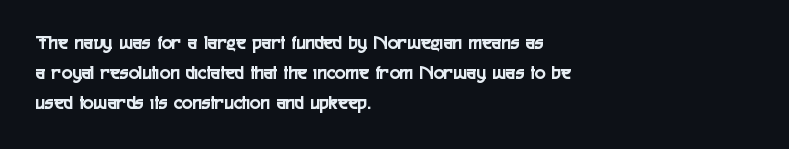
The image shows 20 px text type, upright; set left-aligned, normal line spacing (1.49x), normal letter spacing, not underlined.
